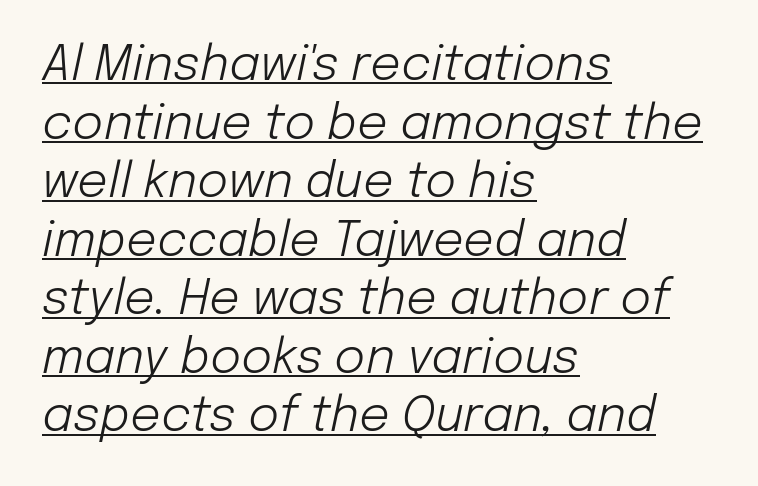
Think standard paragraph weight, or any step lighter than that. Honestly, the letter spacing is just normal — you wouldn't notice it. Is this a fixed-width face? No — the glyphs have proportional, varying widths. Caption: lettering with a line underneath. The specimen reads as italic at a glance.
